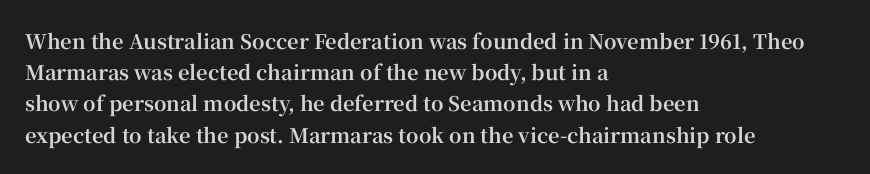
The image shows 20 px bold type, upright; set left-aligned, normal line spacing (1.56x), normal letter spacing, not underlined.
